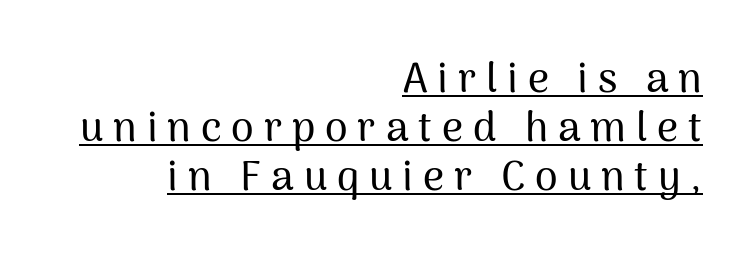
{"serif": "no", "italic": "no", "width": "normal", "stroke_contrast": "medium", "x_height": "medium", "monospaced": "no", "underline": "yes", "align": "right", "line_spacing_ratio": 1.2, "letter_spacing": "wide", "letter_spacing_em": 0.24, "glyph_px": 41}
